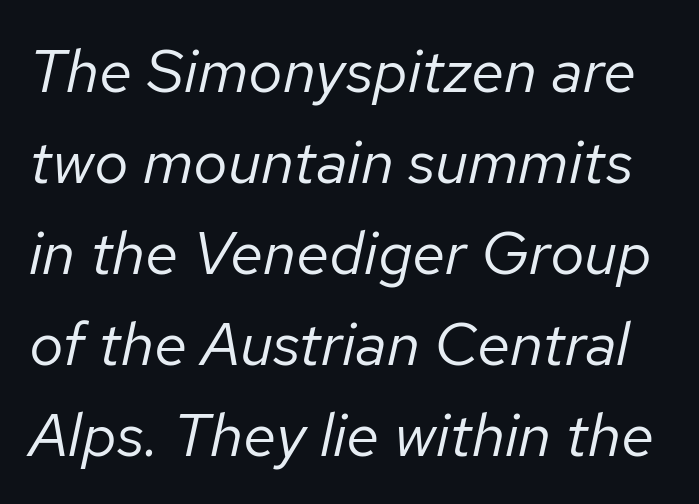
{"italic": "yes", "lean": "right", "slant_degrees": 12, "bold": "no", "weight": "regular", "width": "normal", "stroke_contrast": "low", "x_height": "medium", "monospaced": "no", "underline": "no", "line_spacing": "normal", "line_spacing_ratio": 1.49, "letter_spacing": "normal", "letter_spacing_em": 0.0, "glyph_px": 61}
